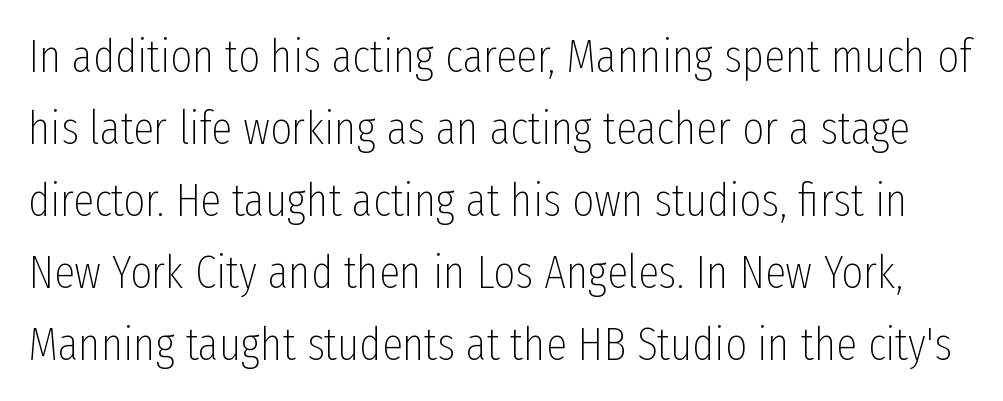
Q: Is the text bold? A: No.
Q: Is the text italic (slanted)? A: No, it is upright.
Q: Is the typeface a serif or a sans-serif typeface? A: Sans-serif.
Q: Is the text underlined? A: No.
Q: Is the spacing between letters normal or unusually wide? A: Normal.
Q: Is the spacing between lines tight, normal or loose? A: Normal.
Q: Width (condensed, normal, or wide)? A: Condensed.
Q: Stroke contrast? A: Low.
Q: x-height? A: Medium.
Q: Monospaced? A: No.
